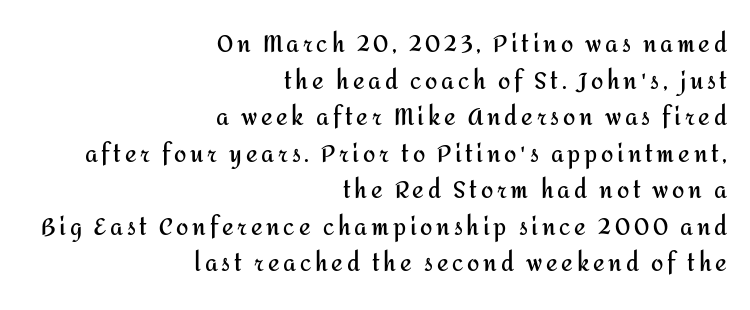
Ordinary non-slanted type is in use. Heavy, bold letterforms. Vertical spacing — default. Just letters on the line, the space beneath them empty. If you drew a ruler down the right edge, every line would touch it.
